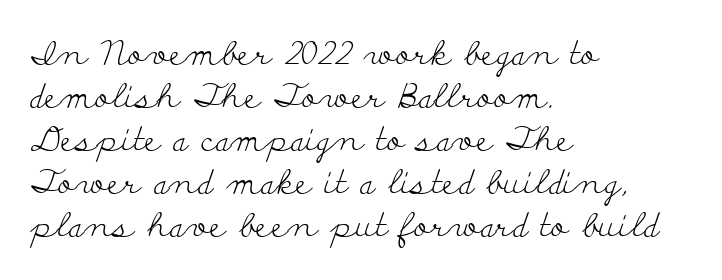
{"serif": "yes", "bold": "no", "weight": "light", "width": "wide", "stroke_contrast": "low", "x_height": "small", "monospaced": "no", "underline": "no", "align": "left", "line_spacing": "normal", "line_spacing_ratio": 1.3, "letter_spacing": "normal", "letter_spacing_em": 0.0, "glyph_px": 33}
